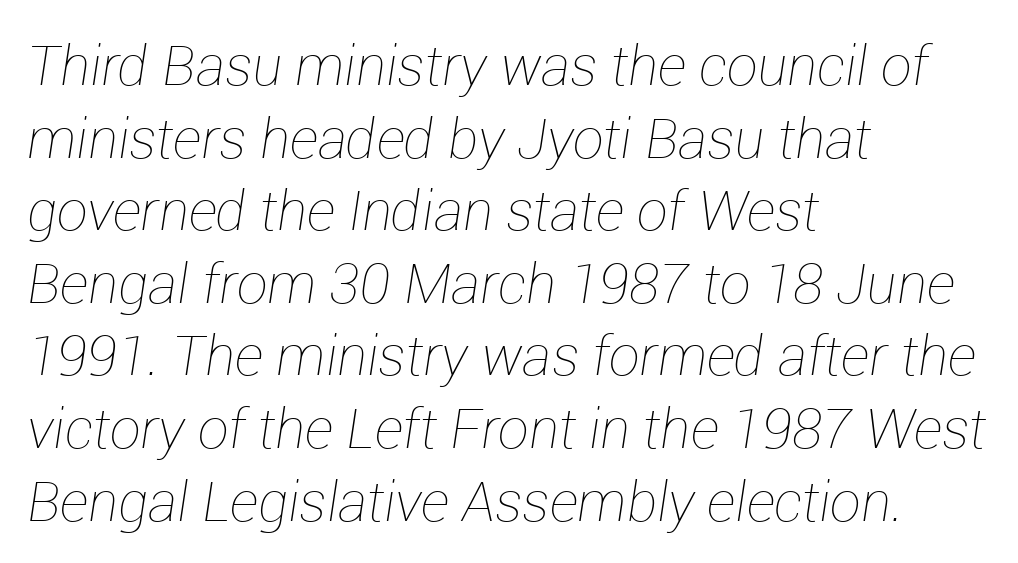
Summary of weight: not heavy and not bold. The text carries the slant typical of an italic or oblique font. Character widths vary here, with narrow letters taking less room than wide ones. Successive baselines arrive at the customary interval.
